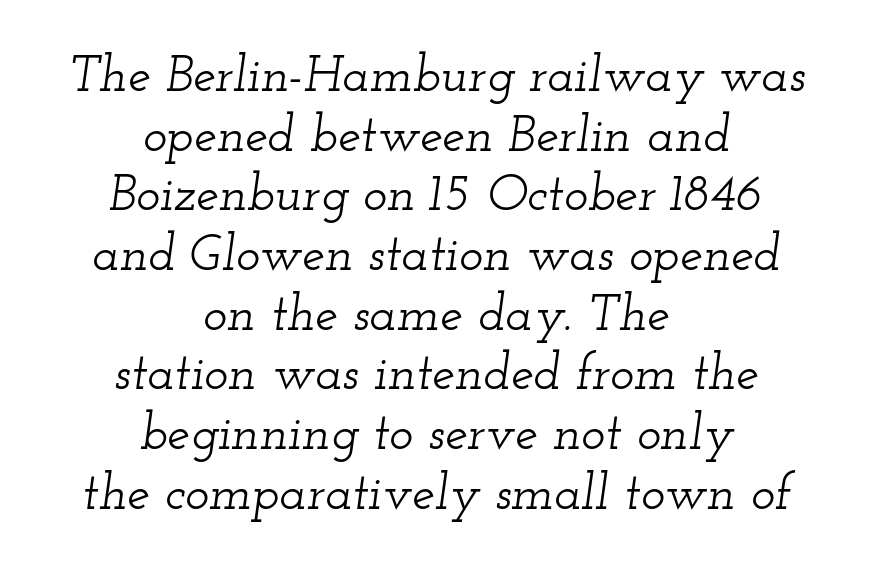
A bare baseline throughout the passage. The text was rendered using a seriffed face with decorative stroke endings. The setting favours the middle, as headings and verse often do. The letters advance in unequal steps, a hallmark of proportional type.
